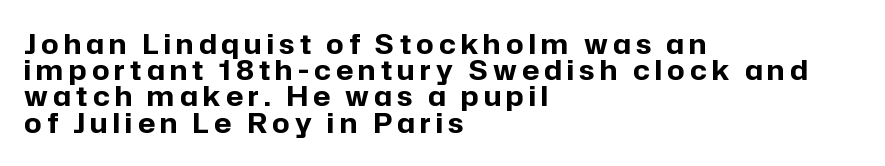
Q: Is the text bold? A: Yes.
Q: Is the text italic (slanted)? A: No, it is upright.
Q: Is the text underlined? A: No.
Q: How is the paragraph aligned? A: Left-aligned.
Q: Is the spacing between letters normal or unusually wide? A: Unusually wide.
Q: Is the spacing between lines tight, normal or loose? A: Tight.
